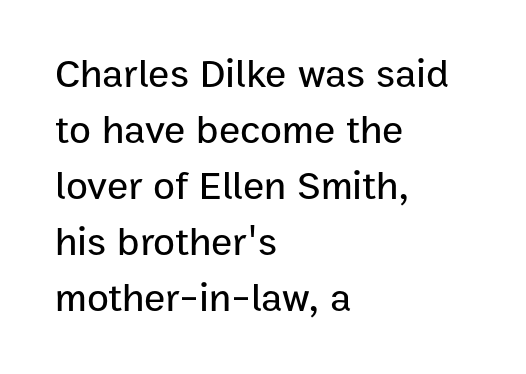
Q: Is the text italic (slanted)? A: No, it is upright.
Q: Is the typeface a serif or a sans-serif typeface? A: Sans-serif.
Q: Is the text underlined? A: No.
Q: How is the paragraph aligned? A: Left-aligned.
Q: Is the spacing between letters normal or unusually wide? A: Normal.
Q: Is the spacing between lines tight, normal or loose? A: Normal.
Q: Width (condensed, normal, or wide)? A: Normal.
Q: Stroke contrast? A: Low.
Q: x-height? A: Medium.
Q: Monospaced? A: No.
